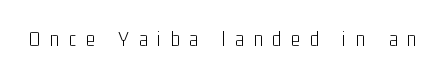
Q: Is the text bold? A: No.
Q: Is the text italic (slanted)? A: No, it is upright.
Q: Is the text underlined? A: No.
Q: Is the spacing between letters normal or unusually wide? A: Unusually wide.
